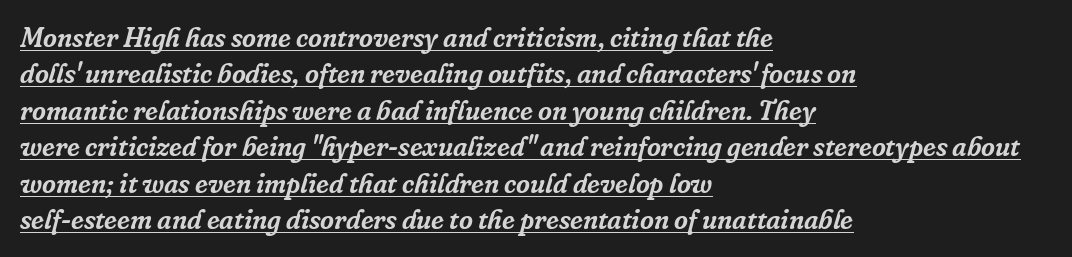
The image shows 27 px text type, italic (leaning right); set left-aligned, normal line spacing (1.35x), normal letter spacing, underlined.
